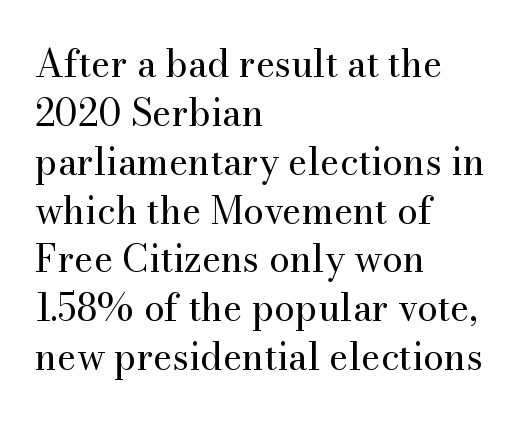
The image shows 37 px regular-weight serif type, upright; set left-aligned, normal line spacing (1.32x), normal letter spacing, not underlined; medium stroke contrast and a small x-height.
